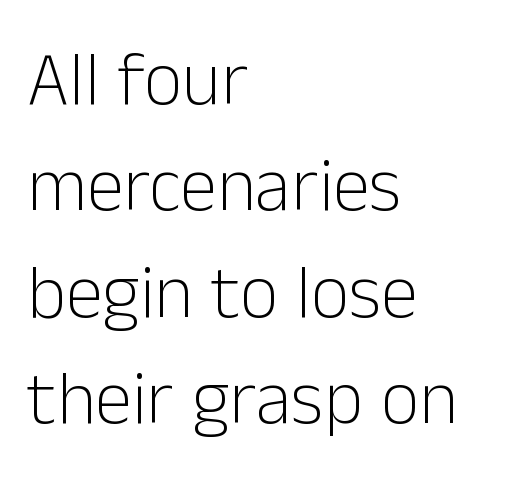
{"serif": "no", "italic": "no", "bold": "no", "weight": "light", "width": "normal", "stroke_contrast": "low", "x_height": "medium", "monospaced": "no", "underline": "no", "align": "left", "line_spacing": "normal", "line_spacing_ratio": 1.42, "letter_spacing": "normal", "letter_spacing_em": 0.0, "glyph_px": 75}
